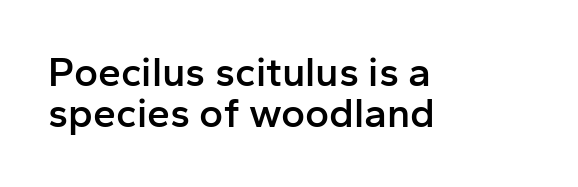
Q: Is the text bold? A: Semi-bold.
Q: Is the text italic (slanted)? A: No, it is upright.
Q: Is the typeface a serif or a sans-serif typeface? A: Sans-serif.
Q: Is the text underlined? A: No.
Q: How is the paragraph aligned? A: Left-aligned.
Q: Is the spacing between letters normal or unusually wide? A: Normal.
Q: Is the spacing between lines tight, normal or loose? A: Tight.
Q: Width (condensed, normal, or wide)? A: Normal.
Q: Stroke contrast? A: Low.
Q: x-height? A: Medium.
Q: Monospaced? A: No.
